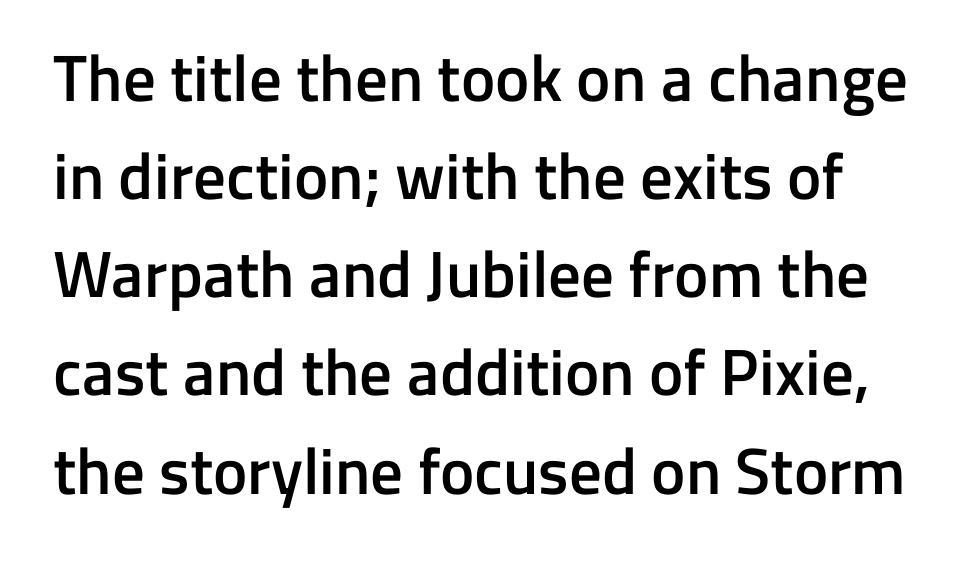
{"serif": "no", "italic": "no", "bold": "semi", "weight": "semibold", "width": "normal", "stroke_contrast": "low", "x_height": "medium", "monospaced": "no", "underline": "no", "line_spacing": "normal", "line_spacing_ratio": 1.51, "letter_spacing": "normal", "letter_spacing_em": 0.0, "glyph_px": 65}
